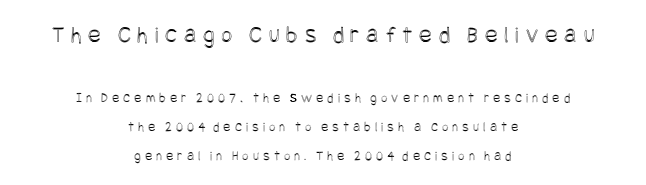
This sample uses an upright cut, with every glyph sitting square on the baseline. Letter spacing: wide. Type without underlining. The earlier block is typeset at a bigger size than the later block. Neither beginnings nor endings align; midpoints do. Leading is clearly above the norm, producing a sparse column.
